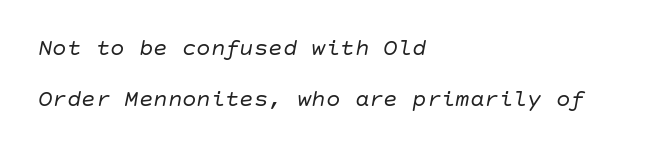
The image shows 24 px text type, italic (leaning right); set left-aligned, loose line spacing (2.13x), normal letter spacing, not underlined.
